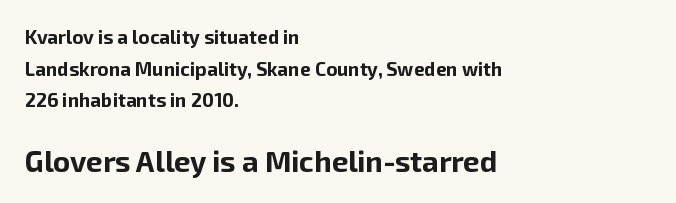
Ordinary non-slanted type is in use. Inter-character spacing is left at the font's built-in metrics. The specimen omits any rule beneath the text block's lines. The letters carry no serifs — their stems end cleanly without finishing strokes. These words are printed bold, with thick strokes throughout.
